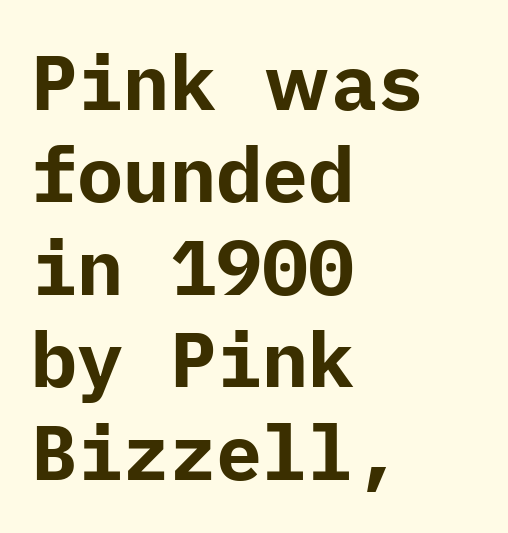
The image shows 77 px bold sans-serif type, upright; set left-aligned, line spacing 1.2x, normal letter spacing, not underlined; low stroke contrast and a medium x-height.
